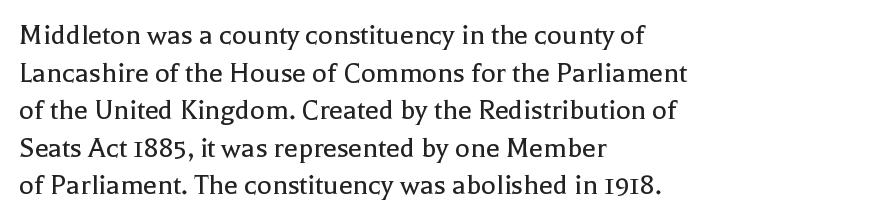
Stems and bowls with no extra thickness — not bold. The setting favours the left margin, as ordinary paragraphs usually do. Each row of text sits above clean, open space. The type family on display is of the serif kind. What stands out about the letter spacing? Nothing — it is the standard amount.
